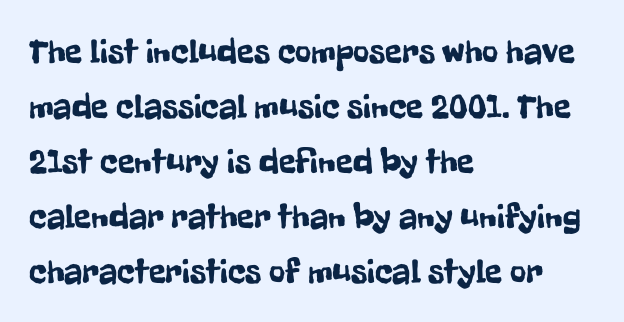
Are there feet on the stems? There aren't — it's a sans. A bare baseline throughout the passage. Students, note that the glyphs here touch the page at normal intervals. This sample has the flowing, uneven cadence of proportional lettering. Unlike italic type, these characters show no tilt at all.
